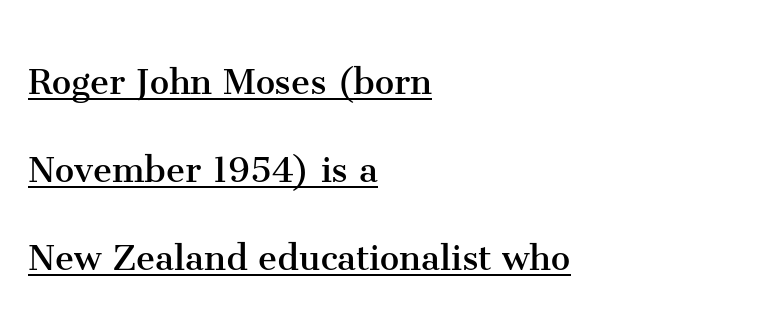
The image shows 43 px regular-weight serif type, upright; set left-aligned, loose line spacing (2.05x), normal letter spacing, underlined; medium stroke contrast and a medium x-height.
